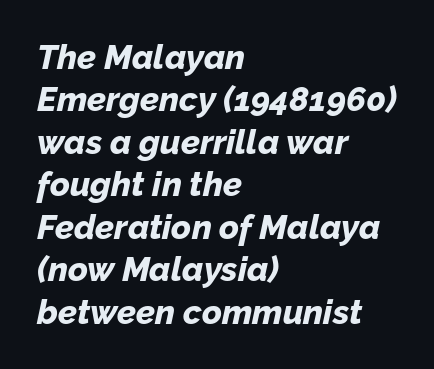
{"italic": "yes", "lean": "right", "slant_degrees": 12, "bold": "yes", "weight": "bold", "width": "normal", "stroke_contrast": "low", "x_height": "medium", "monospaced": "no", "underline": "no", "align": "left", "line_spacing": "normal", "line_spacing_ratio": 1.25, "letter_spacing": "normal", "letter_spacing_em": 0.0, "glyph_px": 34}
